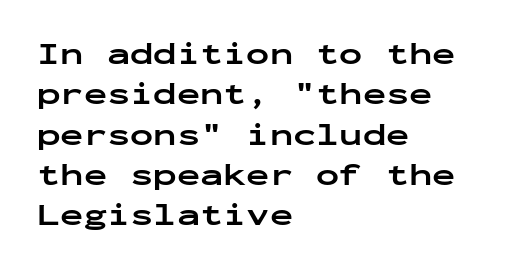
{"serif": "no", "italic": "no", "bold": "yes", "weight": "bold", "width": "wide", "stroke_contrast": "low", "x_height": "medium", "monospaced": "yes", "underline": "no", "align": "left", "line_spacing": "normal", "line_spacing_ratio": 1.3, "letter_spacing": "normal", "letter_spacing_em": 0.0, "glyph_px": 31}
